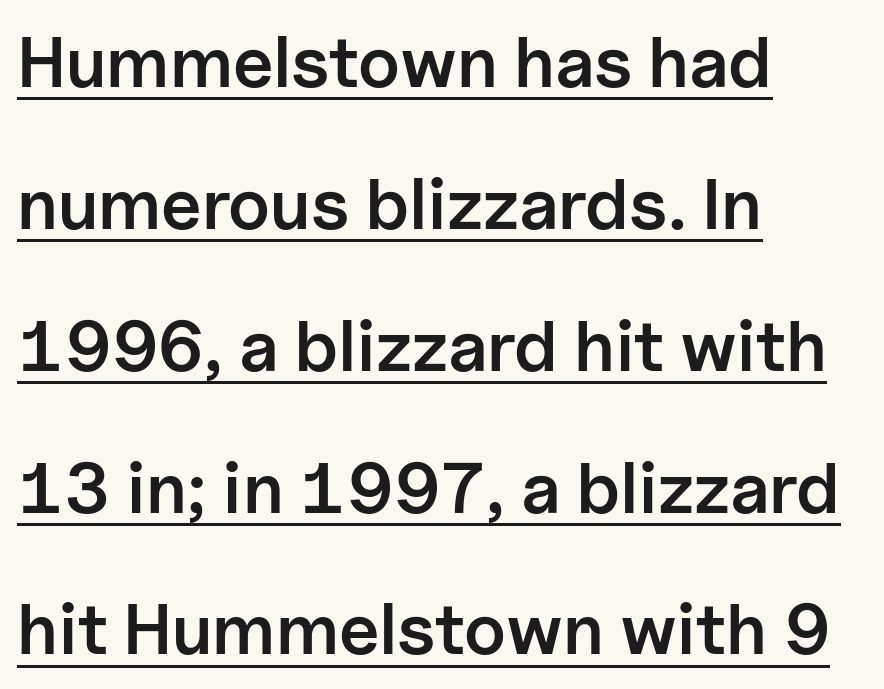
{"serif": "no", "italic": "no", "bold": "semi", "weight": "semibold", "width": "normal", "stroke_contrast": "low", "x_height": "medium", "monospaced": "no", "underline": "yes", "align": "left", "line_spacing": "loose", "line_spacing_ratio": 1.97, "letter_spacing": "normal", "letter_spacing_em": 0.0, "glyph_px": 72}
